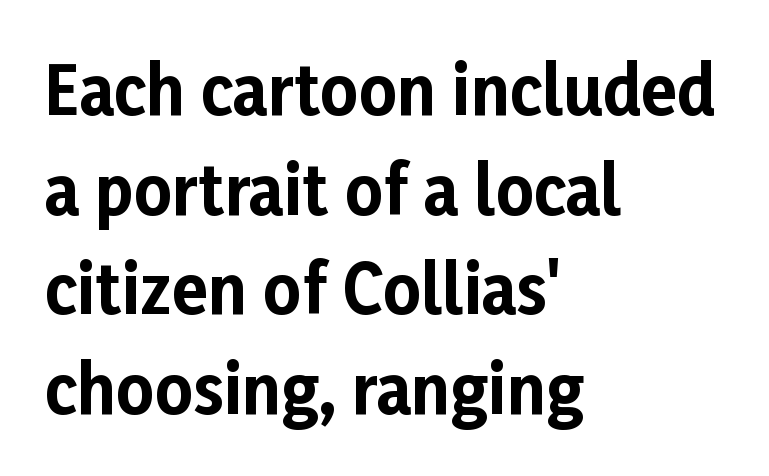
The image shows 66 px bold sans-serif type, upright; set left-aligned, normal line spacing (1.51x), normal letter spacing, not underlined; low stroke contrast and a medium x-height.
